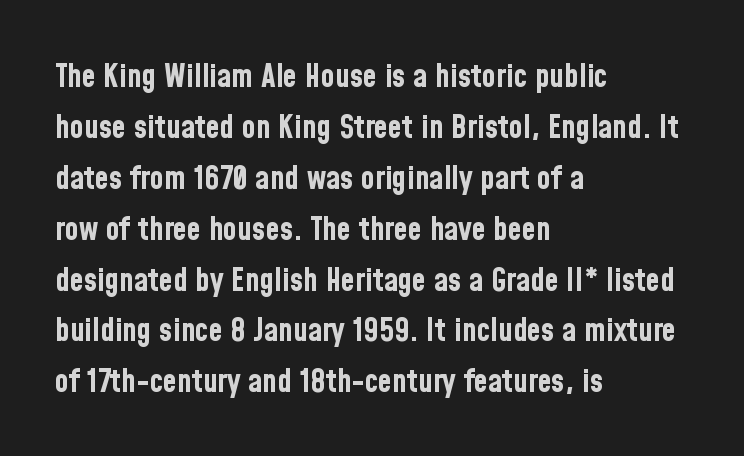
The image shows 32 px bold, condensed sans-serif type, upright; set left-aligned, normal line spacing (1.59x), normal letter spacing, not underlined; low stroke contrast and a medium x-height.
